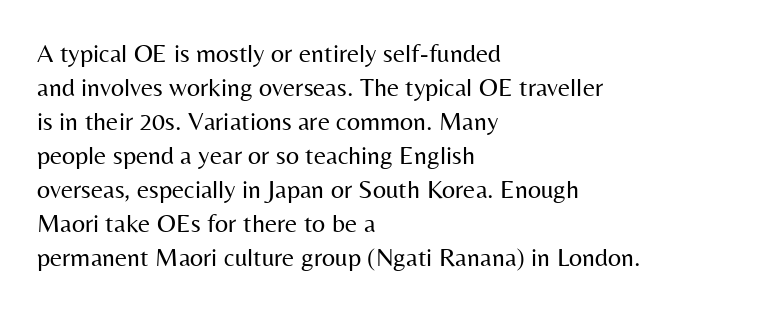
The image shows 26 px text type, upright; set left-aligned, normal line spacing (1.31x), normal letter spacing, not underlined.
